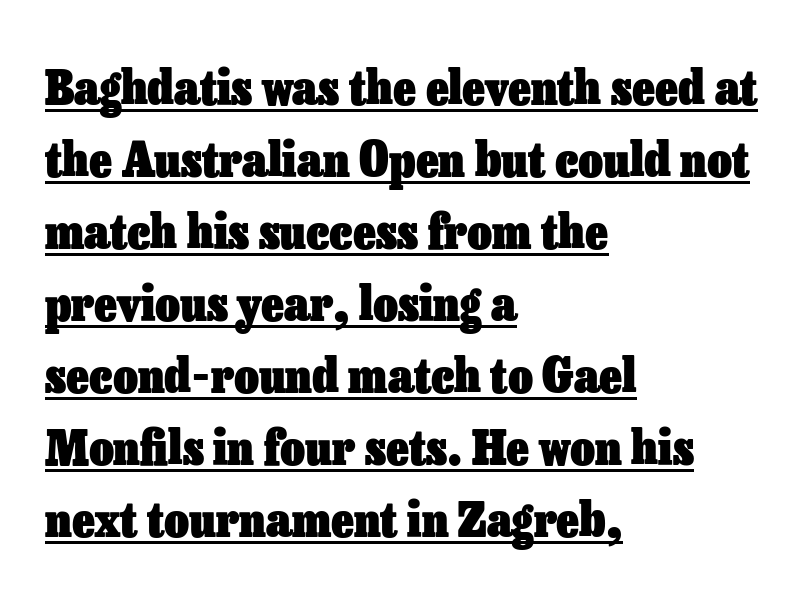
The image shows 48 px heavy type, upright; set left-aligned, normal line spacing (1.5x), normal letter spacing, underlined; low stroke contrast and a medium x-height.
